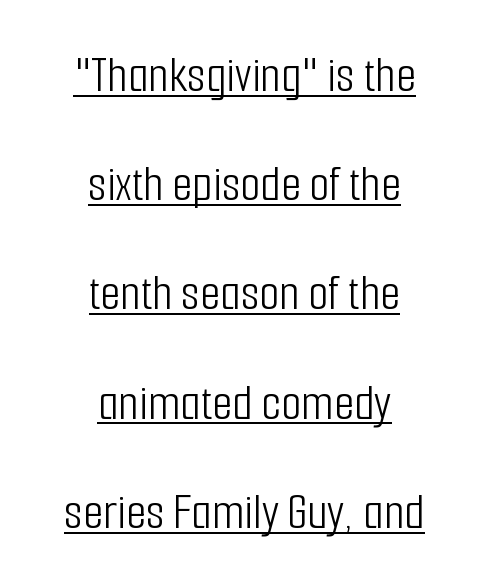
The image shows 52 px light, condensed sans-serif type, upright; set centered, loose line spacing (2.1x), normal letter spacing, underlined; low stroke contrast and a medium x-height.
